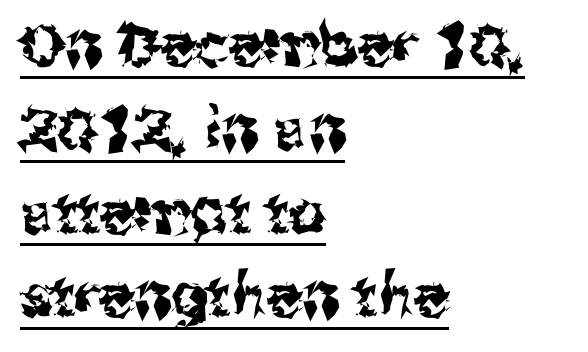
The image shows 59 px sans-serif type, upright; set left-aligned, normal line spacing (1.42x), normal letter spacing, underlined; medium stroke contrast and a medium x-height.
